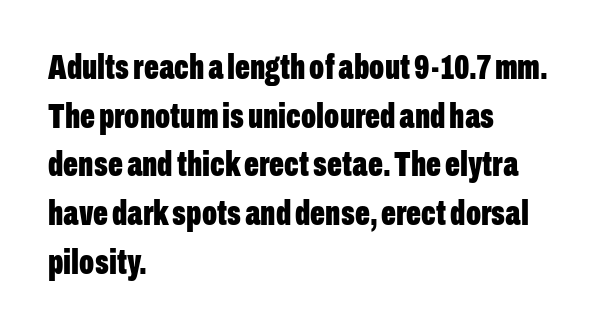
As a designer I'd log this as weight 700, bold. There is no visible air inserted between adjacent glyphs. A clean baseline with only descenders dipping below it. These lines were composed using upright roman letters. The face used here is proportionally spaced, like ordinary book or web type.
